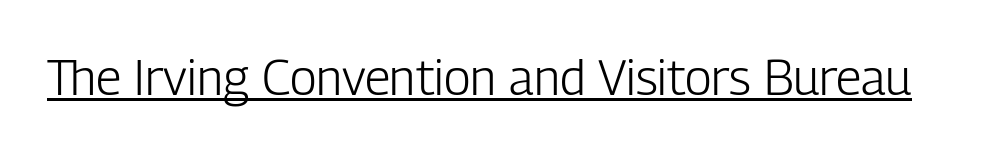
{"serif": "no", "italic": "no", "bold": "no", "weight": "light", "width": "condensed", "stroke_contrast": "low", "x_height": "medium", "monospaced": "no", "underline": "yes", "letter_spacing": "normal", "letter_spacing_em": 0.0, "glyph_px": 49}
